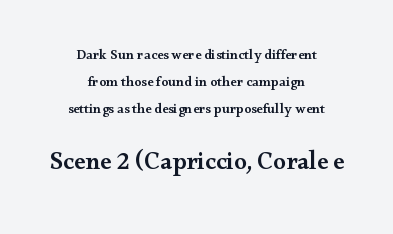
{"italic": "no", "bold": "semi", "underline": "no", "align": "center", "line_spacing": "loose", "line_spacing_ratio": 1.92, "letter_spacing": "normal", "letter_spacing_em": 0.0, "larger_block": "second", "size_ratio": 1.79, "glyph_px": 25}
